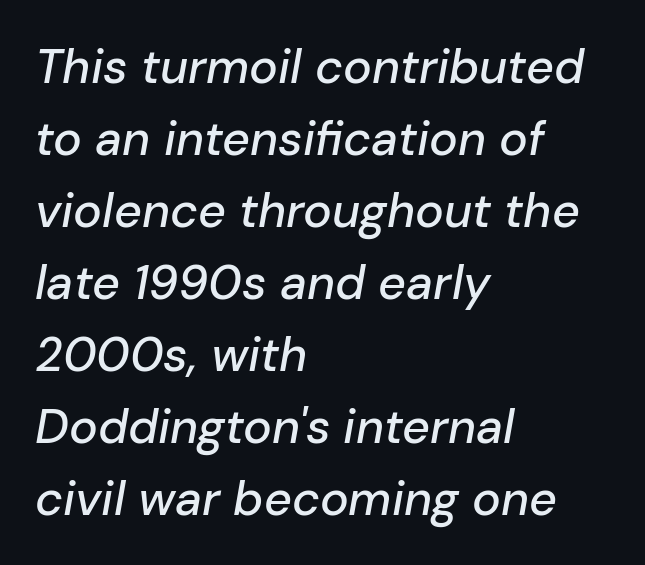
Q: Is the text italic (slanted)? A: Yes, it leans right by about 10 degrees.
Q: Is the text underlined? A: No.
Q: How is the paragraph aligned? A: Left-aligned.
Q: Is the spacing between letters normal or unusually wide? A: Normal.
Q: Is the spacing between lines tight, normal or loose? A: Normal.
Q: Width (condensed, normal, or wide)? A: Normal.
Q: Stroke contrast? A: Low.
Q: x-height? A: Medium.
Q: Monospaced? A: No.
